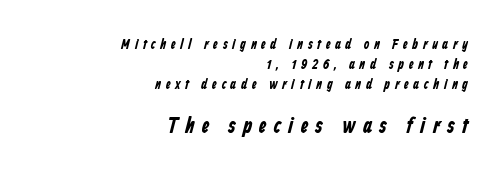
Q: Is the text bold? A: Yes.
Q: Is the text underlined? A: No.
Q: How is the paragraph aligned? A: Right-aligned.
Q: Is the spacing between letters normal or unusually wide? A: Unusually wide.
Q: Is the spacing between lines tight, normal or loose? A: Normal.
Q: Which block of text is set in a larger size, the first (top) or the second (bottom)? A: The second (bottom) one.
